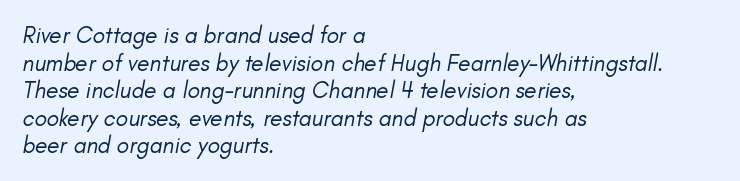
{"italic": "yes", "lean": "right", "slant_degrees": 11, "bold": "no", "underline": "no", "align": "left", "line_spacing_ratio": 1.2, "letter_spacing": "normal", "letter_spacing_em": 0.0, "glyph_px": 23}
